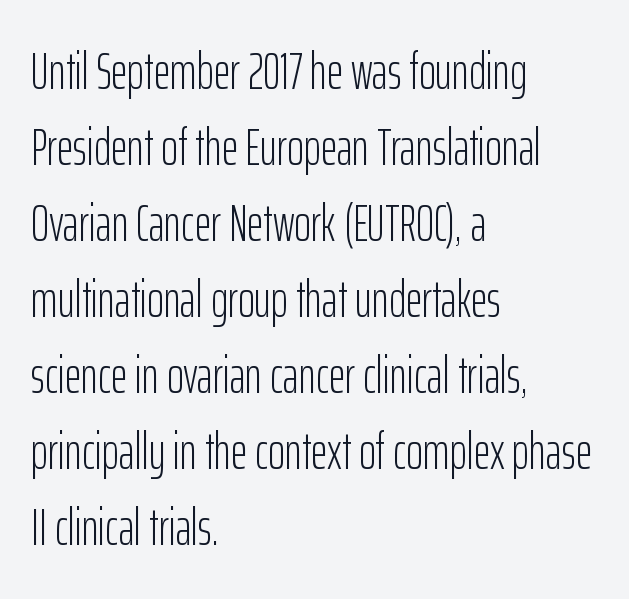
The image shows 51 px light, condensed sans-serif type, upright; set left-aligned, normal line spacing (1.49x), normal letter spacing, not underlined; low stroke contrast and a medium x-height.
